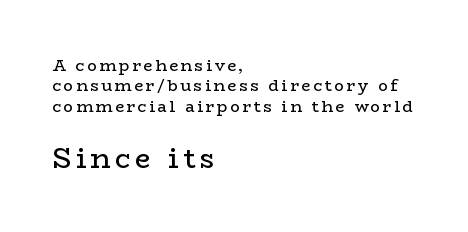
{"serif": "yes", "italic": "no", "bold": "no", "weight": "regular", "width": "wide", "stroke_contrast": "low", "x_height": "medium", "monospaced": "no", "underline": "no", "align": "left", "line_spacing": "normal", "line_spacing_ratio": 1.28, "larger_block": "second", "size_ratio": 1.75, "glyph_px": 28}
